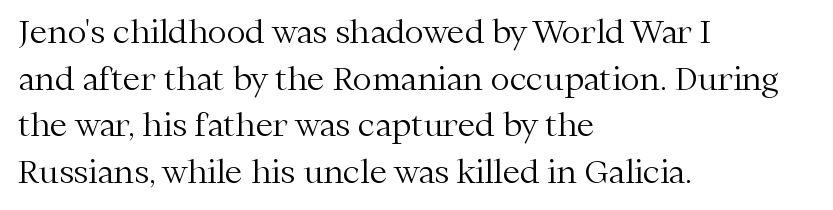
Q: Is the text bold? A: No.
Q: Is the text italic (slanted)? A: No, it is upright.
Q: Is the typeface a serif or a sans-serif typeface? A: Serif.
Q: Is the text underlined? A: No.
Q: How is the paragraph aligned? A: Left-aligned.
Q: Is the spacing between letters normal or unusually wide? A: Normal.
Q: Is the spacing between lines tight, normal or loose? A: Normal.
Q: Width (condensed, normal, or wide)? A: Normal.
Q: Stroke contrast? A: Medium.
Q: x-height? A: Medium.
Q: Monospaced? A: No.
